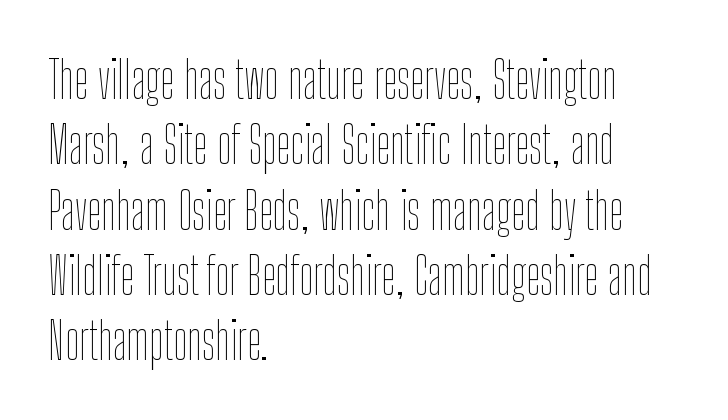
Only glyphs here, with clear space below each row. The strokes carry an ordinary text weight at most. Line spacing here is normal. Where is the straight margin? On the left.
